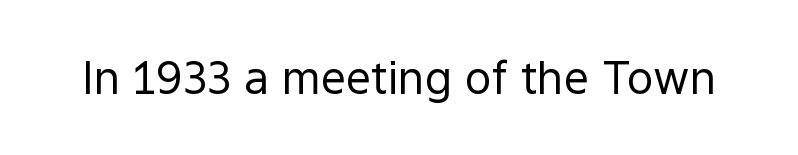
Think standard paragraph weight, or any step lighter than that. Serifs: no, the terminals of the letterforms are clean. The letterforms sit shoulder to shoulder at normal distance. Proportional: the letters do not fall into vertical columns.
